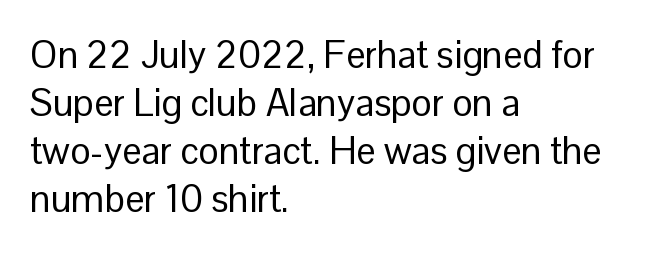
Vertical strokes here are truly vertical. Here the designer chose a conventional face with non-uniform glyph widths. A light-to-regular cut is what we see here. If you drew a ruler down the left edge, every line would touch it. The rendering keeps characters at their native spacing. Check where the strokes stop: nothing finishes them off — pure sans.
